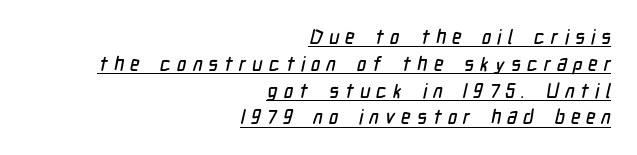
The image shows 20 px text type; set right-aligned, normal line spacing (1.34x), unusually wide letter spacing (+0.3 em), underlined.
